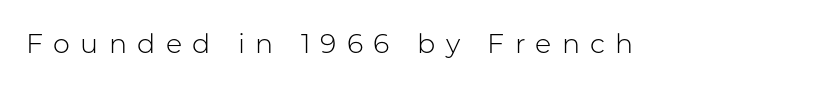
The image shows 27 px text type, upright; set unusually wide letter spacing (+0.38 em), not underlined.
